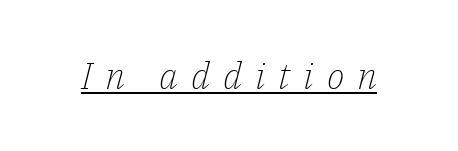
The image shows 37 px light serif type, italic (leaning right); set unusually wide letter spacing (+0.35 em), underlined; low stroke contrast and a medium x-height.
